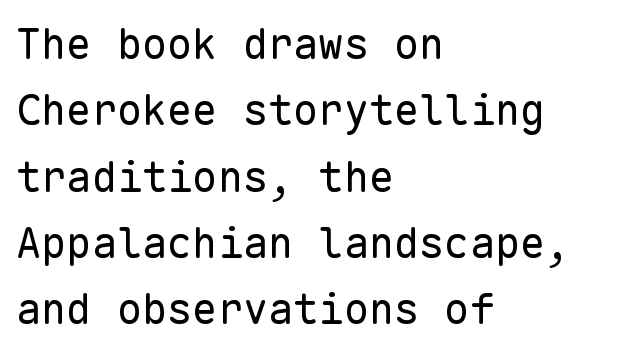
The image shows 42 px regular-weight sans-serif type, upright, monospaced; set left-aligned, normal line spacing (1.58x), normal letter spacing, not underlined; low stroke contrast and a medium x-height.
